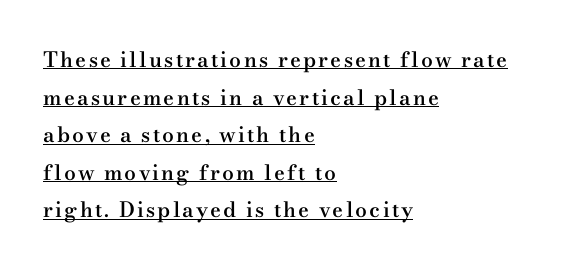
The image shows 21 px text type, upright; set left-aligned, line spacing 1.79x, underlined.
